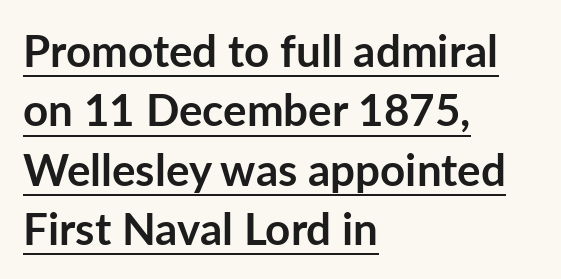
{"serif": "no", "italic": "no", "bold": "yes", "weight": "semibold", "width": "normal", "stroke_contrast": "low", "x_height": "medium", "monospaced": "no", "underline": "yes", "align": "left", "line_spacing": "normal", "line_spacing_ratio": 1.35, "letter_spacing": "normal", "letter_spacing_em": 0.0, "glyph_px": 44}
